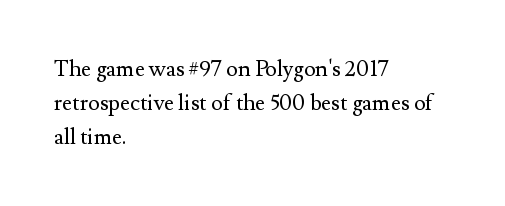
These lines stack with their left ends in a neat column. Any mark beneath the type? The region is blank. Short note: letters normally spaced. The type sits square on the baseline with zero lean.
